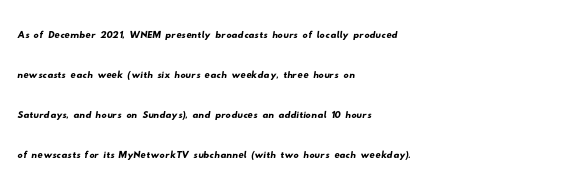
Q: Is the text underlined? A: No.
Q: How is the paragraph aligned? A: Left-aligned.
Q: Is the spacing between letters normal or unusually wide? A: Normal.
Q: Is the spacing between lines tight, normal or loose? A: Normal.
